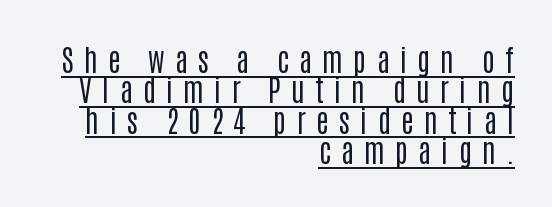
Honestly, the underline is the first thing you notice here. Every stem runs plumb, perpendicular to the baseline. Stems and bowls with no extra thickness — not bold. A typesetter would call this leading minimal, almost set solid. Varying glyph widths throughout — classic text-font behaviour. Check where the strokes stop: nothing finishes them off — pure sans.
